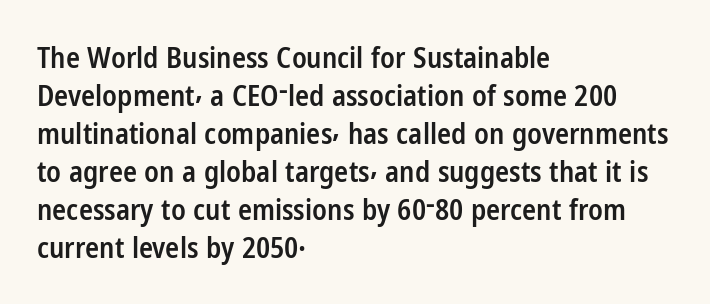
Any mark beneath the type? The region is blank. Each line starts at the same left margin while the right side varies. Glyph-to-glyph distance matches everyday printed text. These words are printed semibold, heavier than regular yet not bold. The letters stand straight up with perfectly vertical stems.
